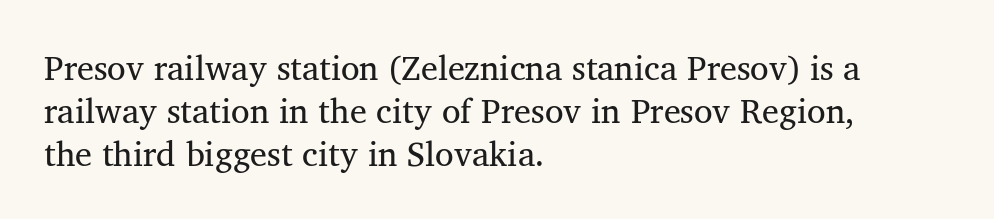
The foot of each line stays bare and open. The face used here is rendered with its standard letterfit. Vertical stems look standard width or narrower in stroke. Upright lettering throughout. Horizontally, the lines are justified to the leading edge only.
